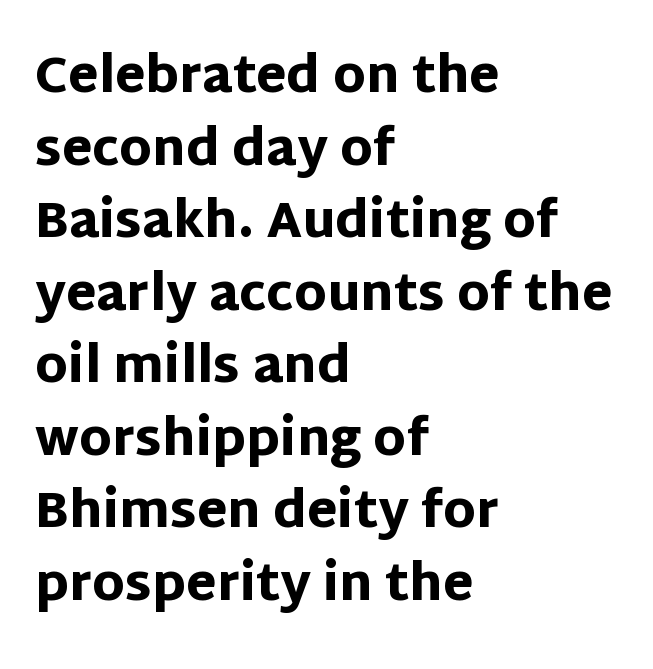
The image shows 49 px heavy sans-serif type, upright; set left-aligned, normal line spacing (1.48x), normal letter spacing, not underlined; low stroke contrast and a large x-height.
